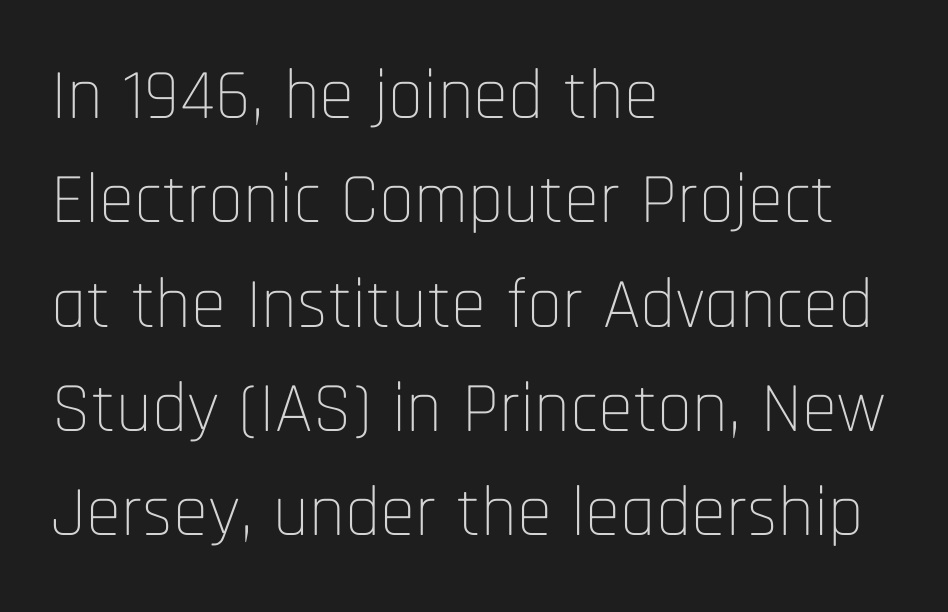
Q: Is the text bold? A: No.
Q: Is the text italic (slanted)? A: No, it is upright.
Q: Is the typeface a serif or a sans-serif typeface? A: Sans-serif.
Q: Is the text underlined? A: No.
Q: How is the paragraph aligned? A: Left-aligned.
Q: Is the spacing between letters normal or unusually wide? A: Normal.
Q: Is the spacing between lines tight, normal or loose? A: Normal.
Q: Width (condensed, normal, or wide)? A: Condensed.
Q: Stroke contrast? A: Low.
Q: x-height? A: Large.
Q: Monospaced? A: No.
